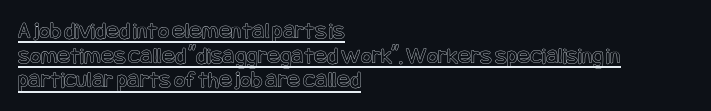
The image shows 24 px text type, upright; set left-aligned, tight line spacing (1.03x), normal letter spacing, underlined.
